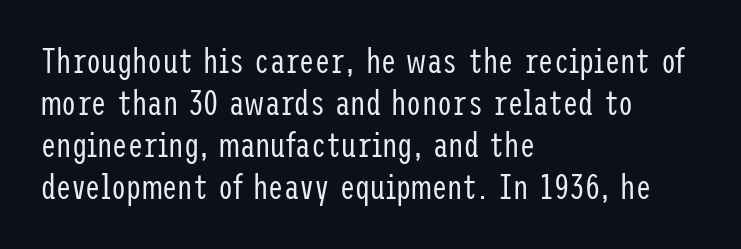
Descender tails drop into unmarked territory. Words appear dense and cohesive because spacing is normal. This sample uses a sans-serif face. Compared with a typical body face, this is equally light or lighter still. Every stem runs plumb, perpendicular to the baseline. The paragraph shown leans on its left margin.
